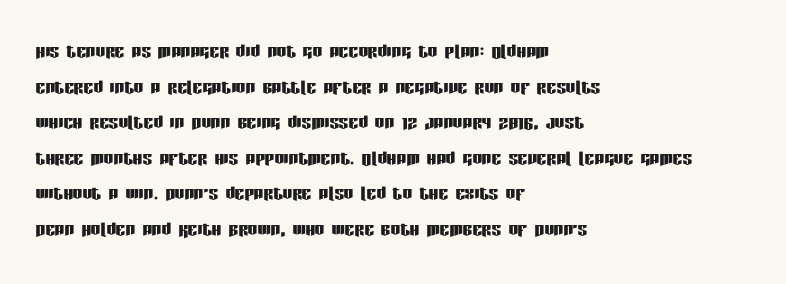
The lettering holds an erect, upright posture throughout. Inter-character spacing is left at the font's built-in metrics. The glyphs are unaccompanied by any horizontal stroke below them. Horizontal alignment here is leftward, the default for most running prose. Is there much room between lines? A standard amount, neither cramped nor airy.
